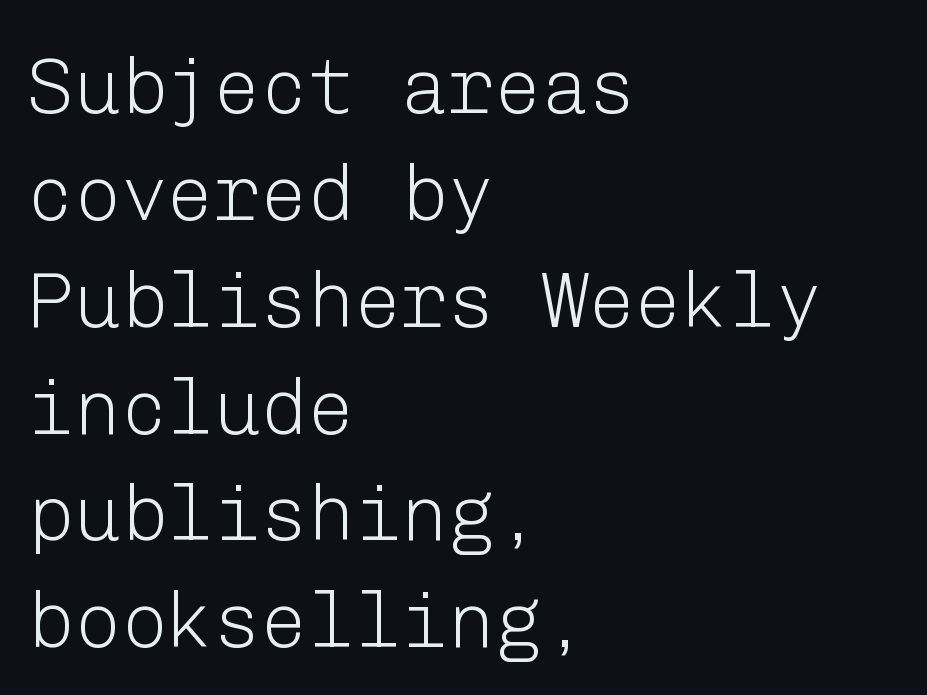
{"serif": "no", "italic": "no", "bold": "no", "weight": "light", "width": "normal", "stroke_contrast": "low", "x_height": "medium", "underline": "no", "align": "left", "line_spacing": "normal", "line_spacing_ratio": 1.37, "letter_spacing": "normal", "letter_spacing_em": 0.0, "glyph_px": 78}
